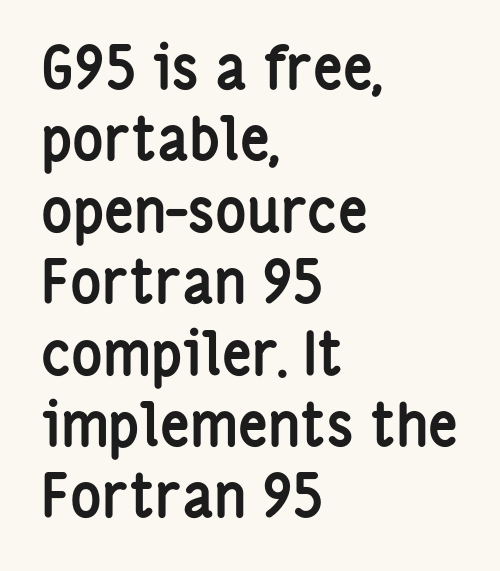
The image shows 59 px semibold, condensed sans-serif type, upright; set left-aligned, line spacing 1.21x, normal letter spacing, not underlined; low stroke contrast and a medium x-height.
